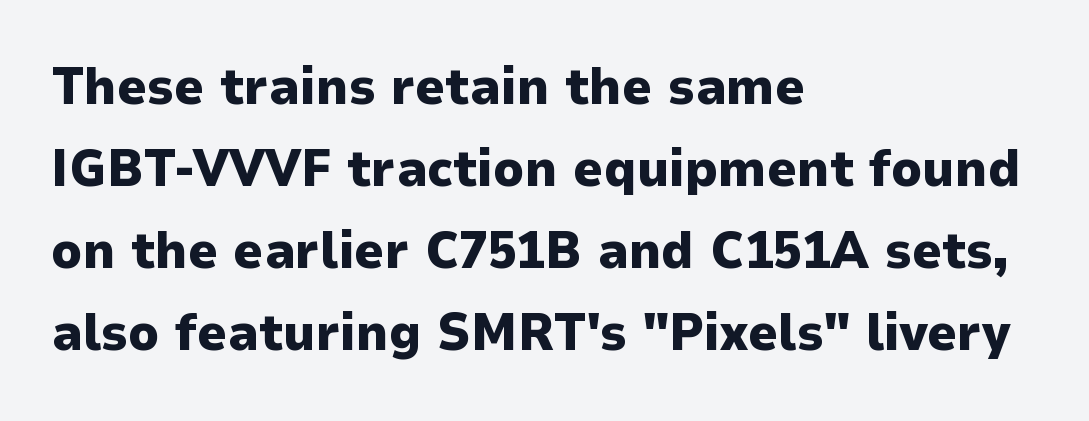
The space directly below the letters is spotless. The face used here has the dense, thick strokes of a bold. The text was rendered using a sans face with plain stroke endings. Layout note: lines flush left. Words appear dense and cohesive because spacing is normal. Looks like regular typesetting: each glyph gets only the width it needs.
